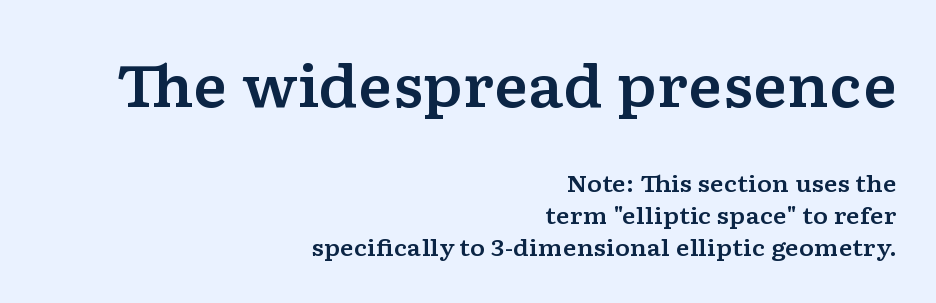
Q: Is the text italic (slanted)? A: No, it is upright.
Q: Is the typeface a serif or a sans-serif typeface? A: Serif.
Q: Is the text underlined? A: No.
Q: How is the paragraph aligned? A: Right-aligned.
Q: Is the spacing between letters normal or unusually wide? A: Normal.
Q: Is the spacing between lines tight, normal or loose? A: Normal.
Q: Which block of text is set in a larger size, the first (top) or the second (bottom)? A: The first (top) one.
Q: Width (condensed, normal, or wide)? A: Wide.
Q: Stroke contrast? A: Low.
Q: x-height? A: Medium.
Q: Monospaced? A: No.
